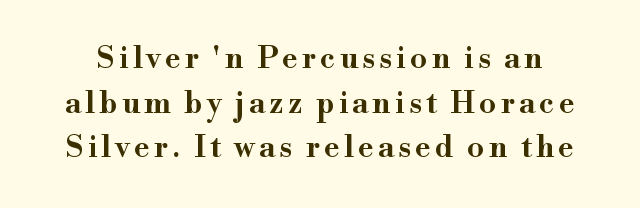
Q: Is the text italic (slanted)? A: No, it is upright.
Q: Is the typeface a serif or a sans-serif typeface? A: Serif.
Q: Is the text underlined? A: No.
Q: Is the spacing between lines tight, normal or loose? A: Normal.
Q: Width (condensed, normal, or wide)? A: Wide.
Q: Stroke contrast? A: High.
Q: x-height? A: Small.
Q: Monospaced? A: No.
